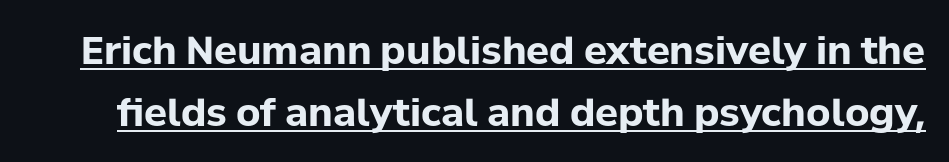
The image shows 38 px bold sans-serif type, upright; set normal line spacing (1.62x), normal letter spacing, underlined; low stroke contrast and a medium x-height.
